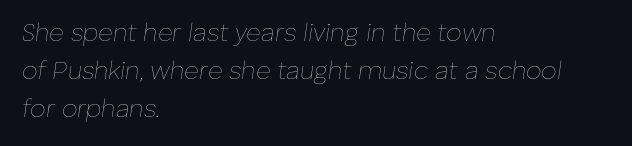
Q: Is the text bold? A: No.
Q: Is the text italic (slanted)? A: Yes, it leans right by about 8 degrees.
Q: Is the text underlined? A: No.
Q: How is the paragraph aligned? A: Left-aligned.
Q: Is the spacing between letters normal or unusually wide? A: Normal.
Q: Is the spacing between lines tight, normal or loose? A: Normal.
